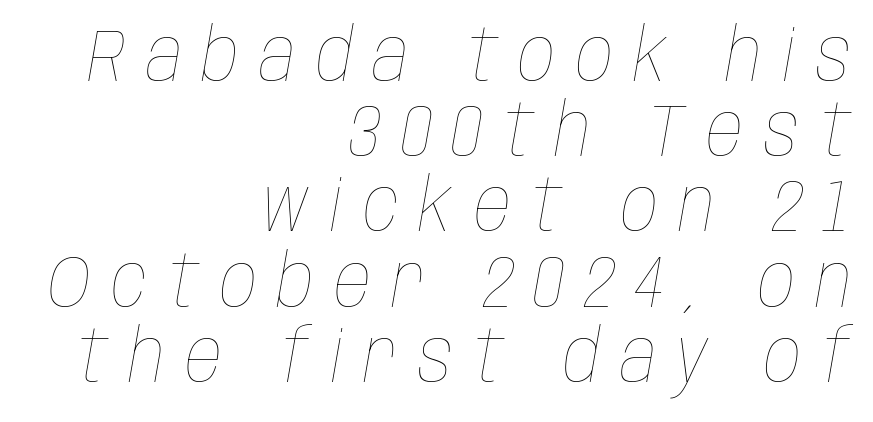
Leading: reduced. Proportional: the letters do not fall into vertical columns. The setting favours the right margin, as signatures and pull-quotes sometimes do. Stem width sits at or under what a default text font uses. This is oblique type, the kind used for emphasis or titles. Underline: absent.
